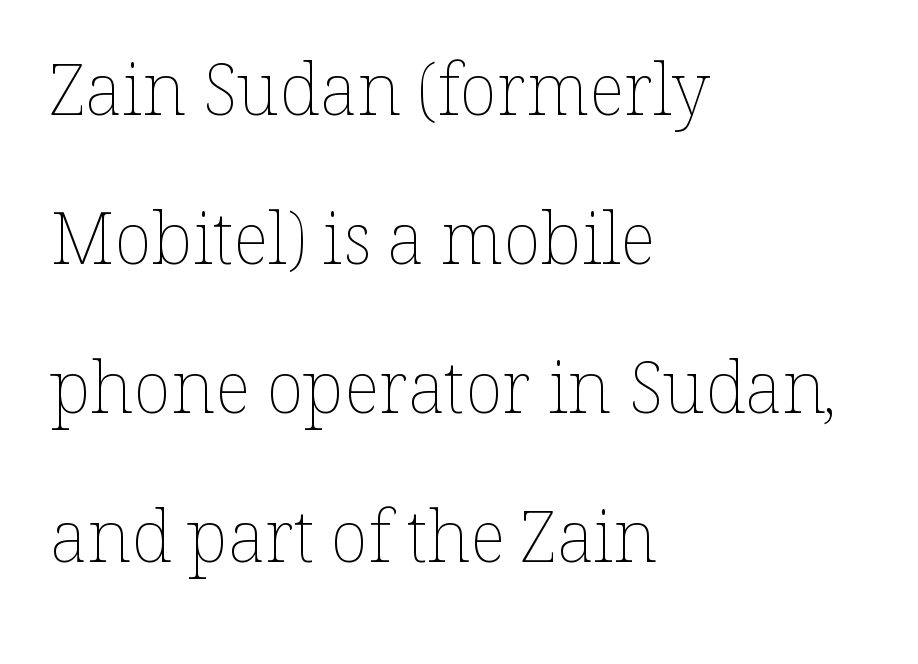
Q: Is the text bold? A: No.
Q: Is the text italic (slanted)? A: No, it is upright.
Q: Is the text underlined? A: No.
Q: How is the paragraph aligned? A: Left-aligned.
Q: Is the spacing between letters normal or unusually wide? A: Normal.
Q: Is the spacing between lines tight, normal or loose? A: Loose.
Q: Width (condensed, normal, or wide)? A: Normal.
Q: Stroke contrast? A: Low.
Q: x-height? A: Medium.
Q: Monospaced? A: No.
